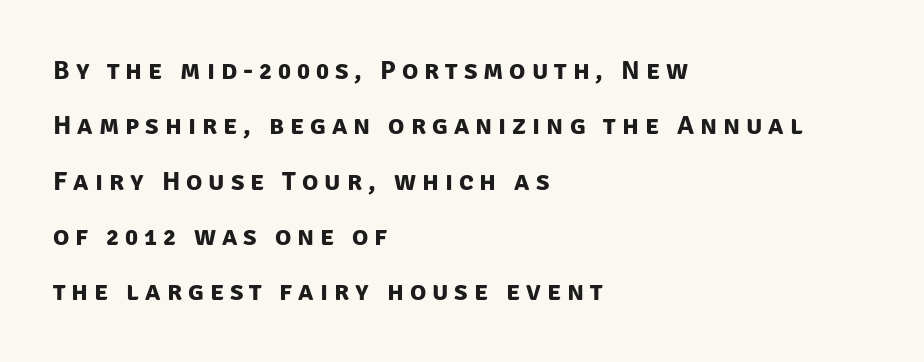
{"bold": "yes", "underline": "no", "align": "left", "line_spacing": "loose", "line_spacing_ratio": 2.05, "letter_spacing": "wide", "letter_spacing_em": 0.22, "glyph_px": 27}
